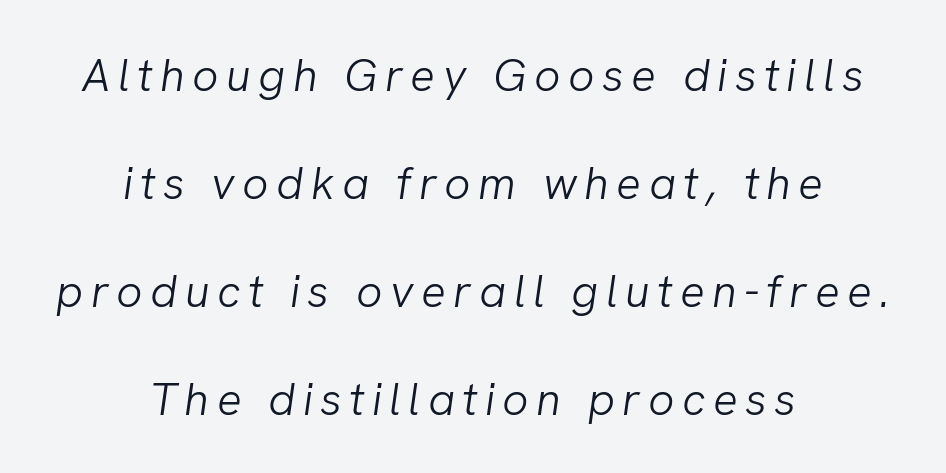
The image shows 46 px light type, italic (leaning right); set centered, loose line spacing (2.35x), not underlined; low stroke contrast and a medium x-height.
